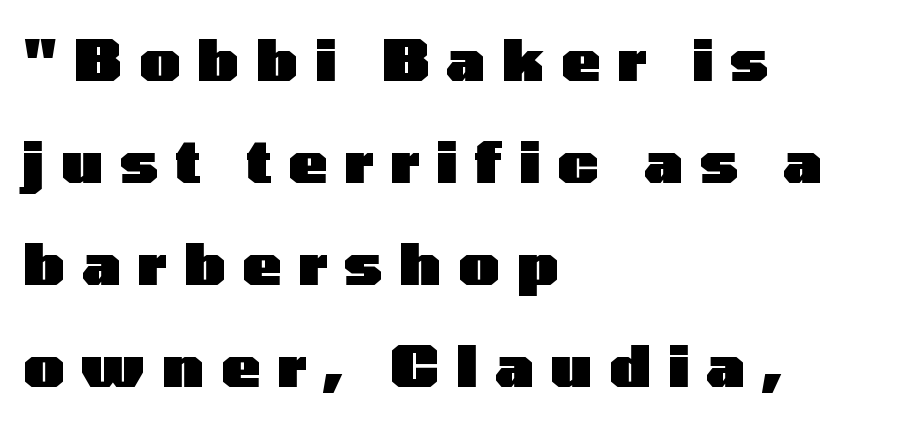
Q: Is the text bold? A: Yes.
Q: Is the text italic (slanted)? A: No, it is upright.
Q: Is the typeface a serif or a sans-serif typeface? A: Sans-serif.
Q: Is the text underlined? A: No.
Q: How is the paragraph aligned? A: Left-aligned.
Q: Is the spacing between letters normal or unusually wide? A: Unusually wide.
Q: Width (condensed, normal, or wide)? A: Wide.
Q: Stroke contrast? A: Low.
Q: x-height? A: Medium.
Q: Monospaced? A: No.
